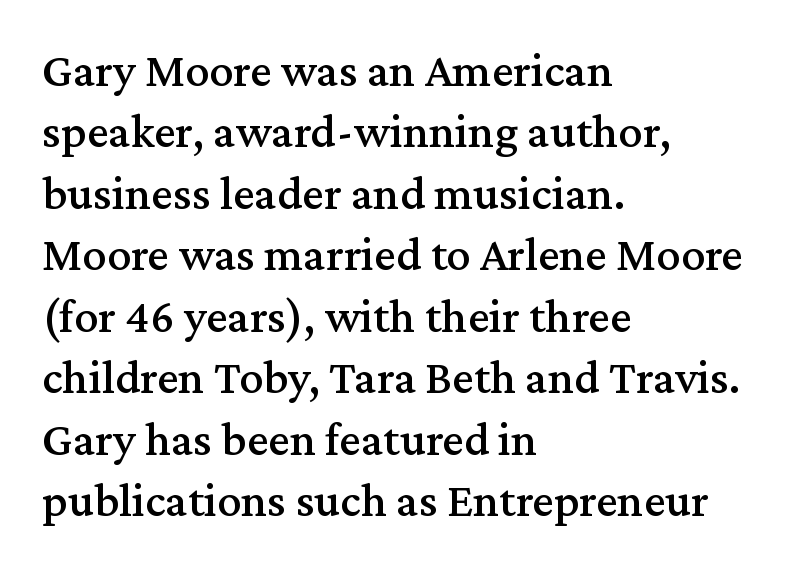
The image shows 48 px serif type, upright; set left-aligned, normal line spacing (1.28x), normal letter spacing, not underlined; medium stroke contrast and a medium x-height.
